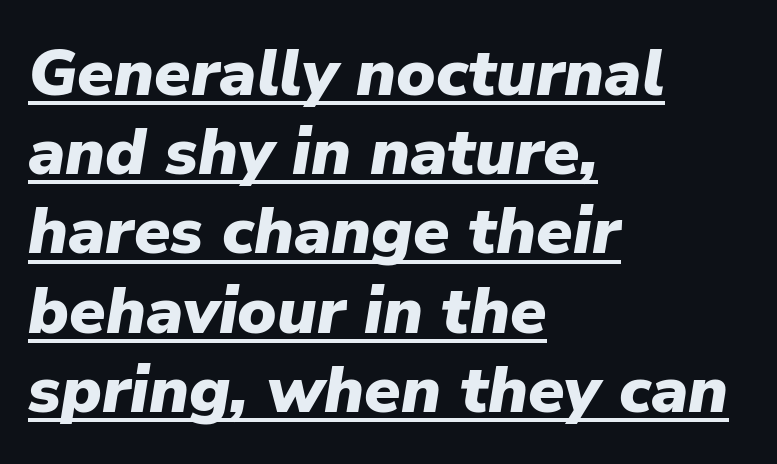
{"italic": "yes", "lean": "right", "slant_degrees": 9, "bold": "yes", "weight": "heavy", "width": "normal", "stroke_contrast": "low", "x_height": "medium", "monospaced": "no", "underline": "yes", "align": "left", "line_spacing_ratio": 1.2, "letter_spacing": "normal", "letter_spacing_em": 0.0, "glyph_px": 66}
